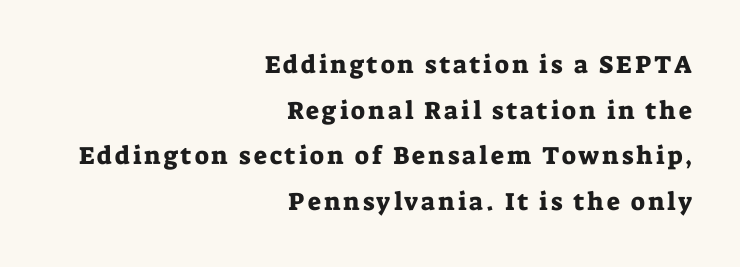
{"italic": "no", "underline": "no", "align": "right", "line_spacing_ratio": 1.83, "glyph_px": 25}
